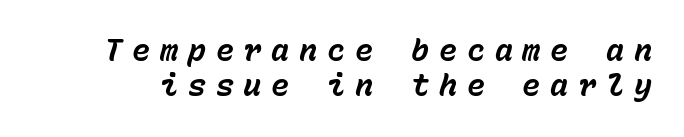
Bold? Absolutely — the strokes are thick and heavy. It's the slanting kind of type. This sample has the even, mechanical cadence of fixed-width lettering. The tracking reads as deliberately expanded to a designer's eye.
